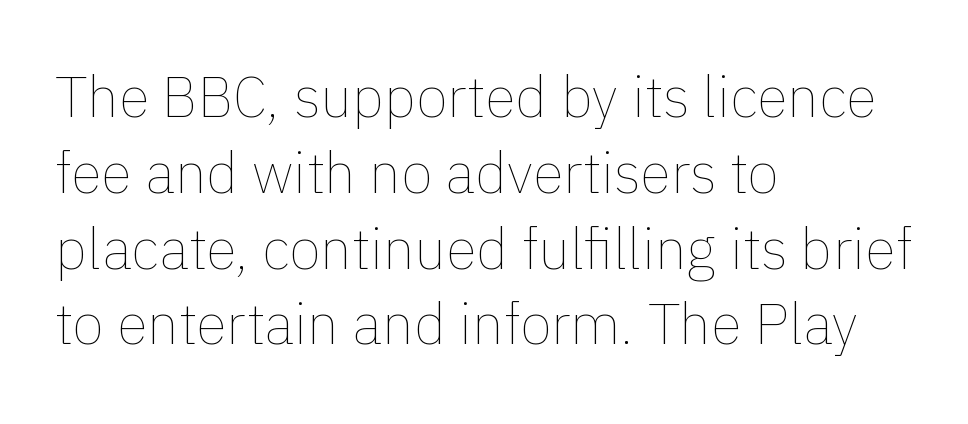
{"italic": "no", "bold": "no", "weight": "thin", "width": "normal", "stroke_contrast": "low", "x_height": "medium", "monospaced": "no", "underline": "no", "align": "left", "line_spacing": "normal", "line_spacing_ratio": 1.33, "letter_spacing": "normal", "letter_spacing_em": 0.0, "glyph_px": 57}
